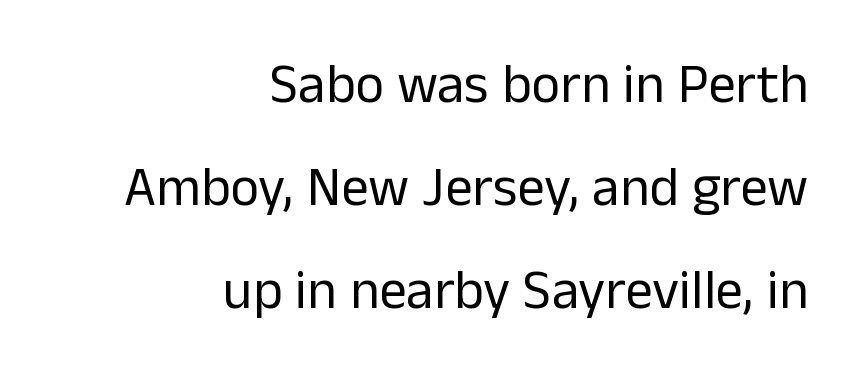
The image shows 55 px regular-weight sans-serif type, upright; set right-aligned, line spacing 1.87x, normal letter spacing, not underlined; low stroke contrast and a medium x-height.
